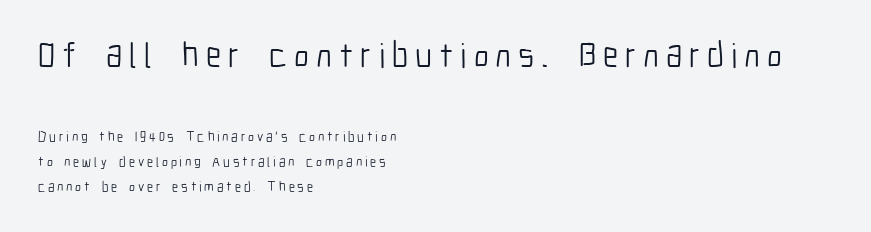
The letterforms sit at book weight or below. A clean baseline with only descenders dipping below it. The letters carry no serifs — their stems end cleanly without finishing strokes. A typesetter would mark this as roman, not italic. The face used here is proportionally spaced, like ordinary book or web type.
